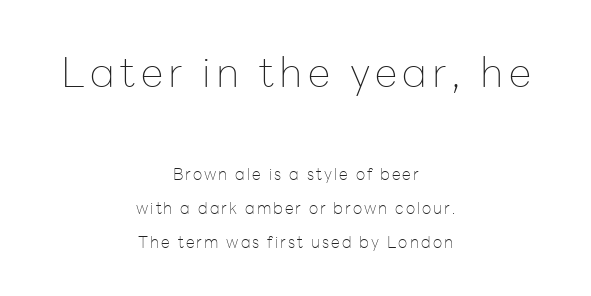
Q: Is the text bold? A: No.
Q: Is the text italic (slanted)? A: No, it is upright.
Q: Is the typeface a serif or a sans-serif typeface? A: Sans-serif.
Q: Is the text underlined? A: No.
Q: How is the paragraph aligned? A: Centered.
Q: Is the spacing between lines tight, normal or loose? A: Loose.
Q: Which block of text is set in a larger size, the first (top) or the second (bottom)? A: The first (top) one.
Q: Width (condensed, normal, or wide)? A: Normal.
Q: Stroke contrast? A: Low.
Q: x-height? A: Medium.
Q: Monospaced? A: No.
